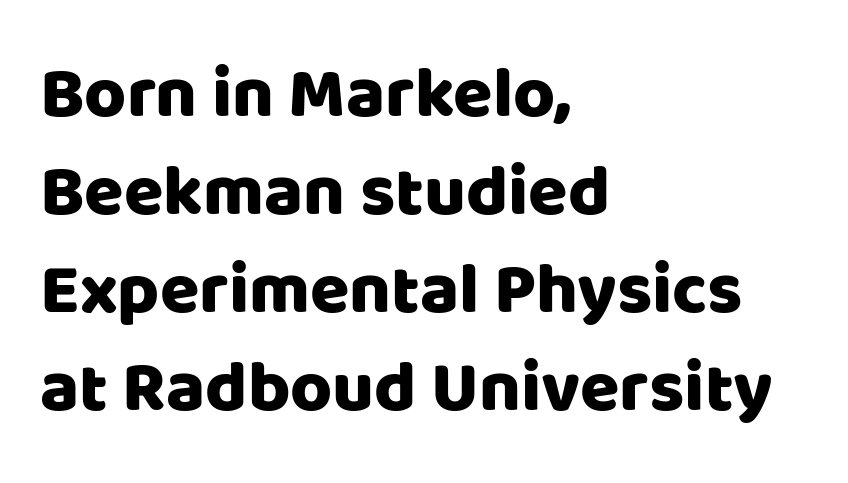
{"serif": "no", "italic": "no", "width": "normal", "stroke_contrast": "low", "x_height": "large", "monospaced": "no", "underline": "no", "align": "left", "line_spacing": "normal", "line_spacing_ratio": 1.36, "letter_spacing": "normal", "letter_spacing_em": 0.0, "glyph_px": 72}
